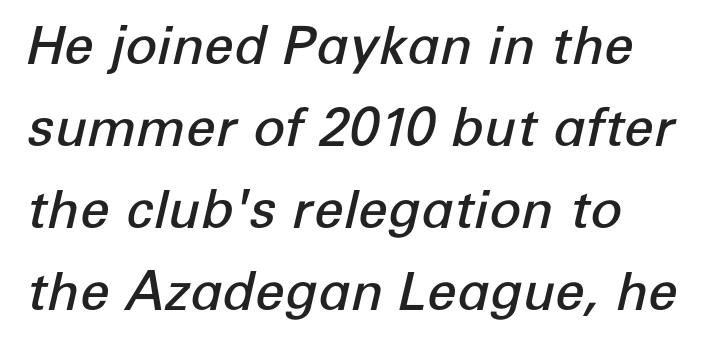
{"italic": "yes", "lean": "right", "slant_degrees": 12, "bold": "semi", "weight": "semibold", "width": "normal", "stroke_contrast": "low", "x_height": "medium", "monospaced": "no", "underline": "no", "align": "left", "line_spacing": "normal", "line_spacing_ratio": 1.55, "letter_spacing": "normal", "letter_spacing_em": 0.0, "glyph_px": 53}
